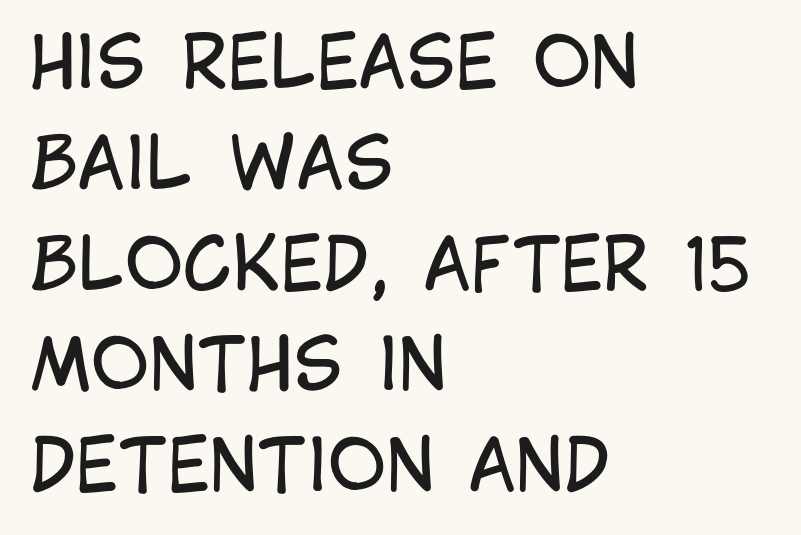
Q: Is the text bold? A: No.
Q: Is the text italic (slanted)? A: No, it is upright.
Q: Is the typeface a serif or a sans-serif typeface? A: Sans-serif.
Q: Is the text underlined? A: No.
Q: How is the paragraph aligned? A: Left-aligned.
Q: Is the spacing between letters normal or unusually wide? A: Normal.
Q: Is the spacing between lines tight, normal or loose? A: Normal.
Q: Width (condensed, normal, or wide)? A: Condensed.
Q: Stroke contrast? A: Low.
Q: x-height? A: Large.
Q: Monospaced? A: No.
